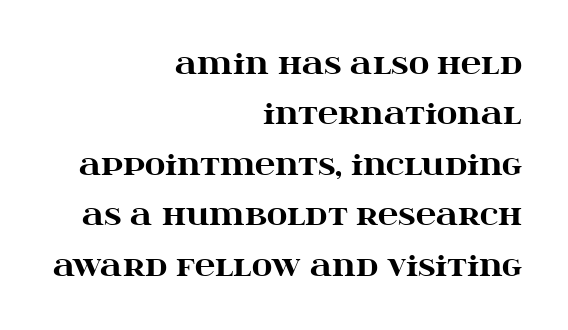
{"serif": "yes", "italic": "no", "bold": "yes", "weight": "heavy", "width": "wide", "stroke_contrast": "high", "x_height": "large", "monospaced": "no", "underline": "no", "align": "right", "line_spacing_ratio": 1.8, "letter_spacing": "normal", "letter_spacing_em": 0.0, "glyph_px": 28}
